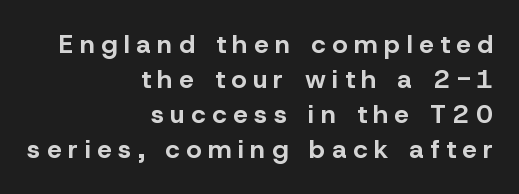
The image shows 26 px bold type, upright; set right-aligned, normal line spacing (1.35x), unusually wide letter spacing (+0.26 em), not underlined.
